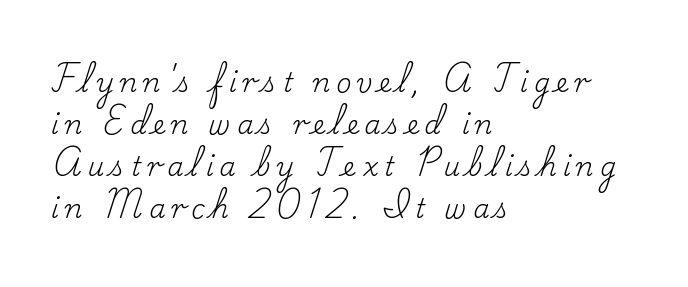
Q: Is the text bold? A: No.
Q: Is the text italic (slanted)? A: Yes.
Q: Is the text underlined? A: No.
Q: How is the paragraph aligned? A: Left-aligned.
Q: Is the spacing between letters normal or unusually wide? A: Unusually wide.
Q: Is the spacing between lines tight, normal or loose? A: Normal.
